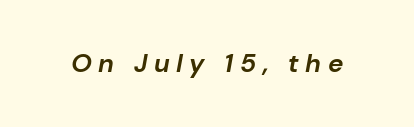
The image shows 26 px bold type, italic (leaning right); set unusually wide letter spacing (+0.25 em), not underlined.
